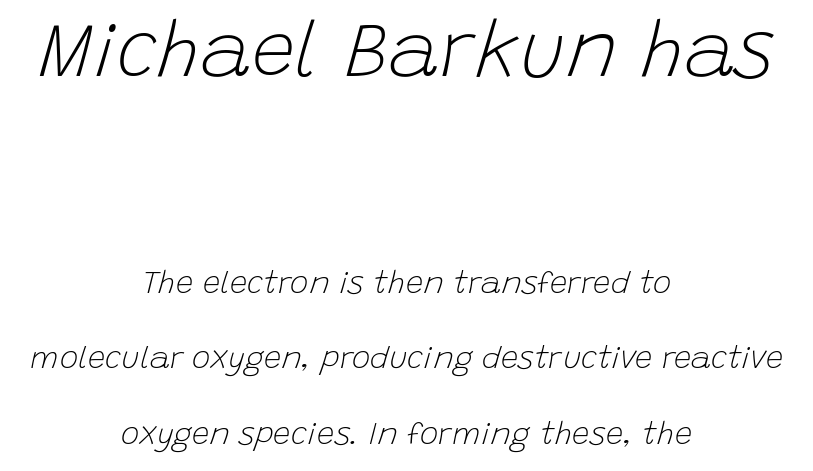
Q: Is the text bold? A: No.
Q: Is the text italic (slanted)? A: Yes, it leans right by about 15 degrees.
Q: Is the text underlined? A: No.
Q: How is the paragraph aligned? A: Centered.
Q: Is the spacing between letters normal or unusually wide? A: Normal.
Q: Is the spacing between lines tight, normal or loose? A: Loose.
Q: Which block of text is set in a larger size, the first (top) or the second (bottom)? A: The first (top) one.
Q: Width (condensed, normal, or wide)? A: Normal.
Q: Stroke contrast? A: Low.
Q: x-height? A: Large.
Q: Monospaced? A: No.
